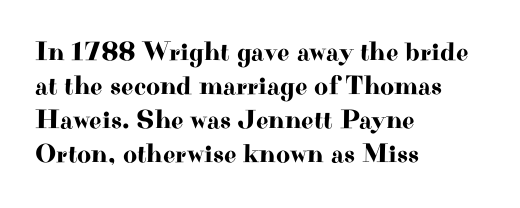
{"italic": "no", "underline": "no", "align": "left", "line_spacing": "normal", "line_spacing_ratio": 1.26, "letter_spacing": "normal", "letter_spacing_em": 0.0, "glyph_px": 27}
